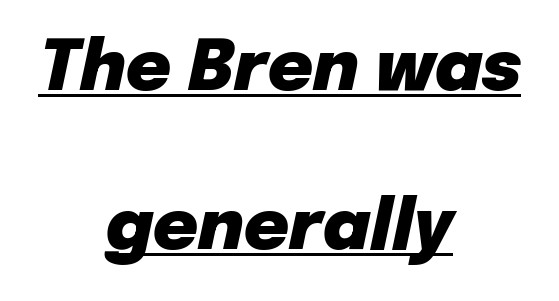
Q: Is the text bold? A: Yes.
Q: Is the text italic (slanted)? A: Yes, it leans right by about 12 degrees.
Q: Is the text underlined? A: Yes.
Q: How is the paragraph aligned? A: Centered.
Q: Is the spacing between letters normal or unusually wide? A: Normal.
Q: Is the spacing between lines tight, normal or loose? A: Loose.
Q: Width (condensed, normal, or wide)? A: Normal.
Q: Stroke contrast? A: Low.
Q: x-height? A: Medium.
Q: Monospaced? A: No.
